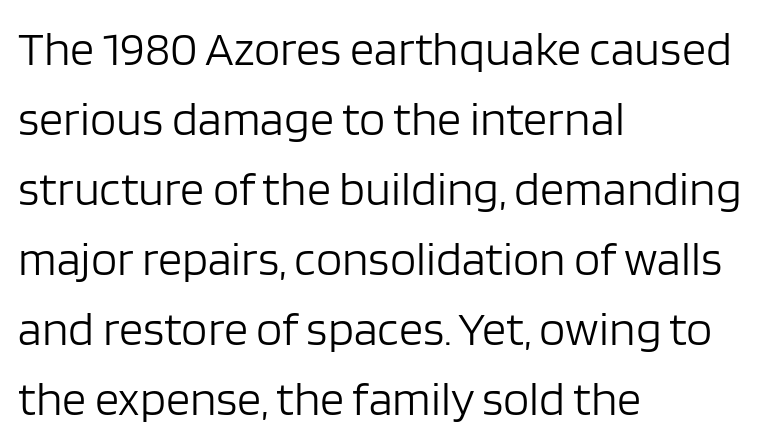
Q: Is the text bold? A: No.
Q: Is the text italic (slanted)? A: No, it is upright.
Q: Is the typeface a serif or a sans-serif typeface? A: Sans-serif.
Q: Is the text underlined? A: No.
Q: How is the paragraph aligned? A: Left-aligned.
Q: Is the spacing between letters normal or unusually wide? A: Normal.
Q: Is the spacing between lines tight, normal or loose? A: Normal.
Q: Width (condensed, normal, or wide)? A: Normal.
Q: Stroke contrast? A: Low.
Q: x-height? A: Large.
Q: Monospaced? A: No.
